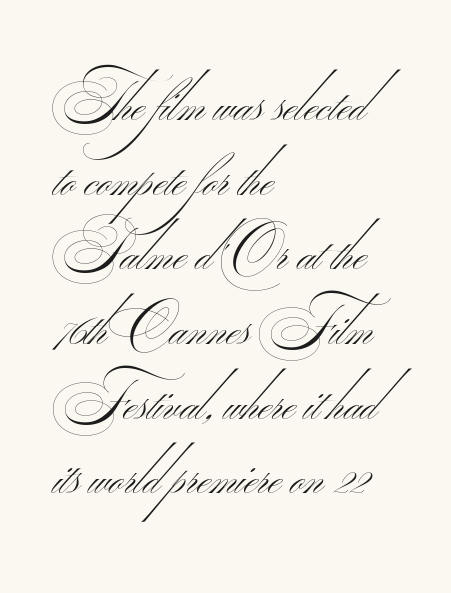
The image shows 57 px thin, wide sans-serif type; set left-aligned, normal line spacing (1.31x), normal letter spacing, not underlined; medium stroke contrast.
